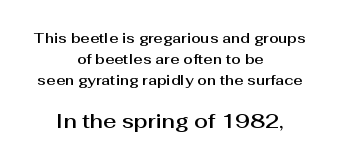
Q: Is the text italic (slanted)? A: No, it is upright.
Q: Is the text underlined? A: No.
Q: How is the paragraph aligned? A: Centered.
Q: Is the spacing between letters normal or unusually wide? A: Normal.
Q: Is the spacing between lines tight, normal or loose? A: Normal.
Q: Which block of text is set in a larger size, the first (top) or the second (bottom)? A: The second (bottom) one.
